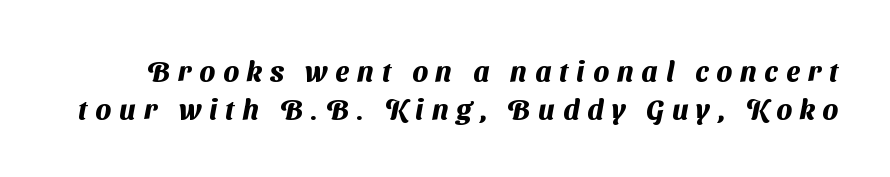
Q: Is the text bold? A: Yes.
Q: Is the typeface a serif or a sans-serif typeface? A: Sans-serif.
Q: Is the text underlined? A: No.
Q: Is the spacing between letters normal or unusually wide? A: Unusually wide.
Q: Is the spacing between lines tight, normal or loose? A: Normal.
Q: Width (condensed, normal, or wide)? A: Normal.
Q: Stroke contrast? A: Medium.
Q: x-height? A: Medium.
Q: Monospaced? A: No.
